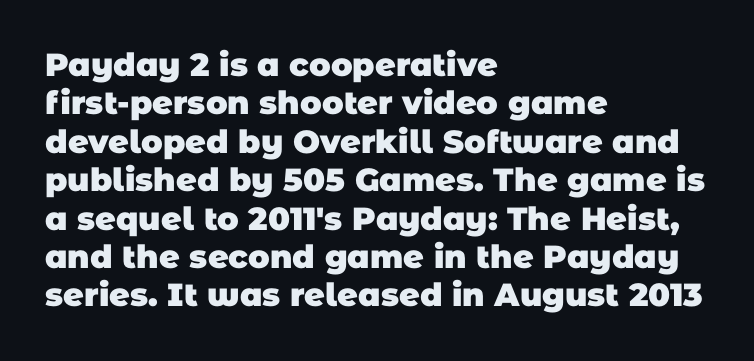
{"serif": "no", "bold": "yes", "weight": "heavy", "width": "normal", "stroke_contrast": "low", "x_height": "large", "monospaced": "no", "underline": "no", "align": "left", "line_spacing_ratio": 1.2, "letter_spacing": "normal", "letter_spacing_em": 0.0, "glyph_px": 32}
